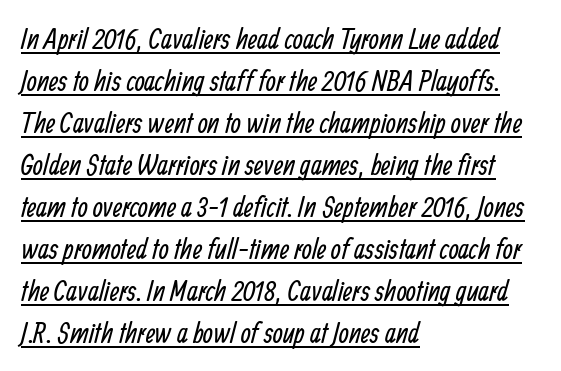
{"serif": "no", "bold": "no", "weight": "regular", "width": "condensed", "stroke_contrast": "low", "x_height": "medium", "monospaced": "no", "underline": "yes", "align": "left", "line_spacing": "normal", "line_spacing_ratio": 1.45, "letter_spacing": "normal", "letter_spacing_em": 0.0, "glyph_px": 29}
